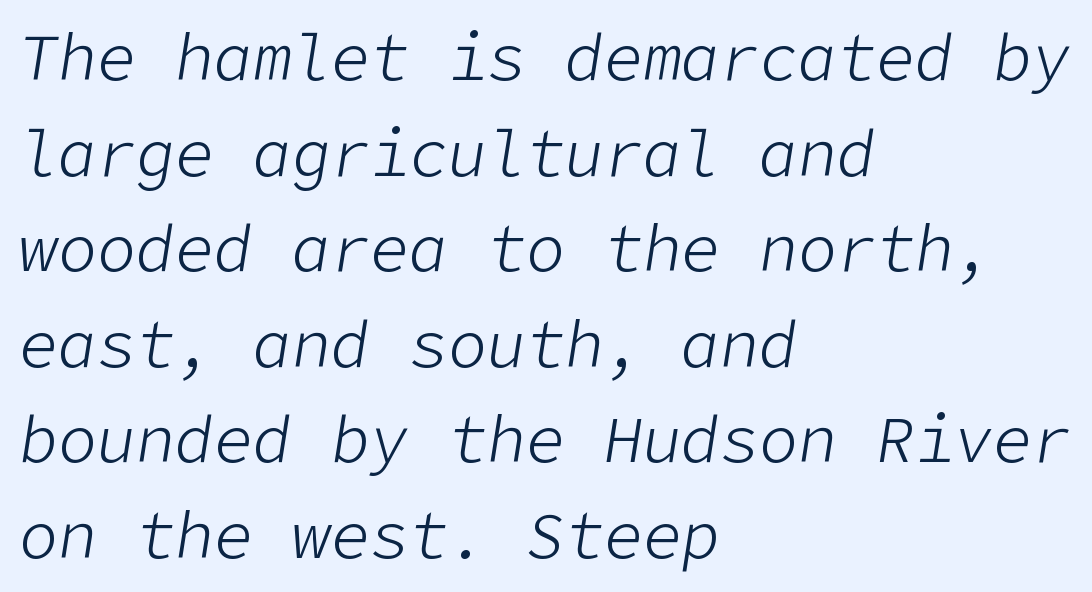
The type is set solid horizontally, with unmodified tracking. The vertical gap from one line to the next is medium. The cut favours lightness, reaching ordinary text weight at its darkest. The passage shown is not underscored anywhere. The axis of the letterforms is tilted away from vertical. Horizontally, the lines are justified to the leading edge only.
